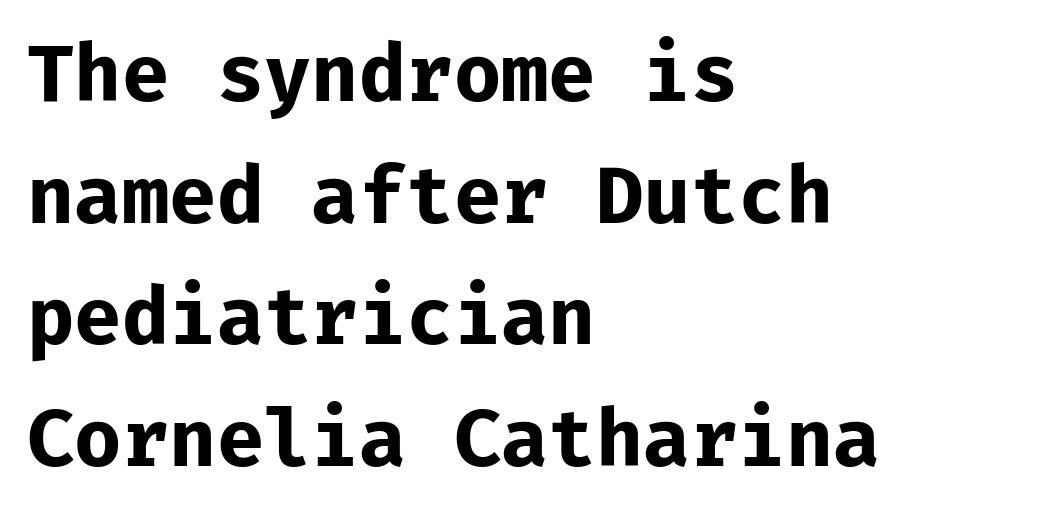
{"serif": "no", "italic": "no", "bold": "yes", "weight": "bold", "width": "normal", "stroke_contrast": "low", "x_height": "medium", "monospaced": "yes", "underline": "no", "align": "left", "line_spacing": "normal", "line_spacing_ratio": 1.54, "letter_spacing": "normal", "letter_spacing_em": 0.0, "glyph_px": 79}
